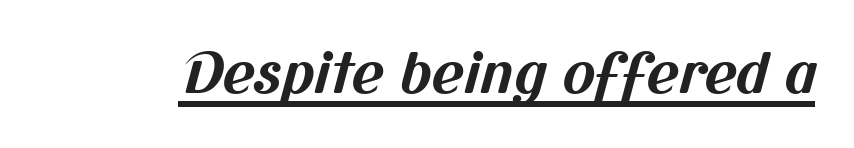
Nothing unusual about the tracking: characters are spaced as the font intends. Stroke thickness is high; the sample reads as a true bold. Font category for this specimen: sans-serif. Underlined type. This sample has the flowing, uneven cadence of proportional lettering.
